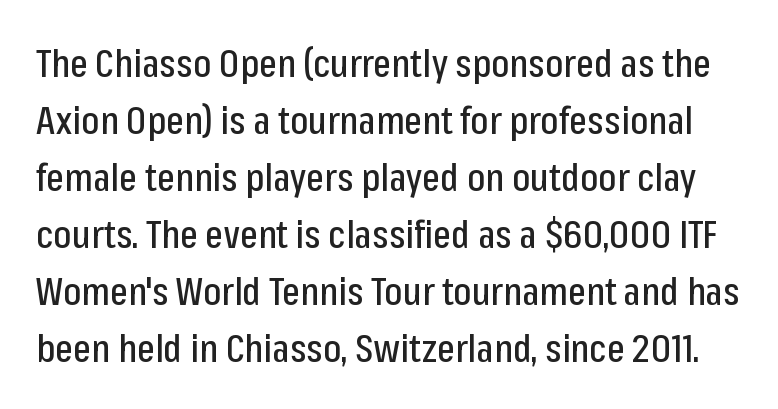
Q: Is the text italic (slanted)? A: No, it is upright.
Q: Is the typeface a serif or a sans-serif typeface? A: Sans-serif.
Q: Is the text underlined? A: No.
Q: Is the spacing between letters normal or unusually wide? A: Normal.
Q: Is the spacing between lines tight, normal or loose? A: Normal.
Q: Width (condensed, normal, or wide)? A: Condensed.
Q: Stroke contrast? A: Low.
Q: x-height? A: Medium.
Q: Monospaced? A: No.
